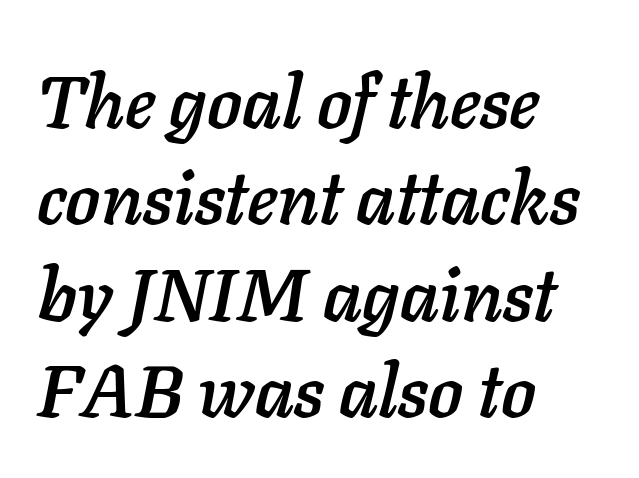
{"italic": "yes", "lean": "right", "slant_degrees": 11, "width": "normal", "stroke_contrast": "low", "x_height": "medium", "monospaced": "no", "underline": "no", "align": "left", "line_spacing": "normal", "line_spacing_ratio": 1.32, "letter_spacing": "normal", "letter_spacing_em": 0.0, "glyph_px": 73}
